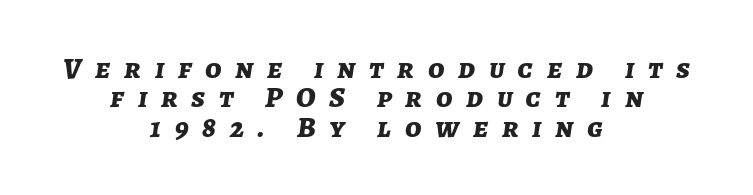
Q: Is the text bold? A: Yes.
Q: Is the text italic (slanted)? A: Yes, it leans right by about 7 degrees.
Q: Is the text underlined? A: No.
Q: How is the paragraph aligned? A: Centered.
Q: Is the spacing between letters normal or unusually wide? A: Unusually wide.
Q: Is the spacing between lines tight, normal or loose? A: Tight.
Q: Width (condensed, normal, or wide)? A: Normal.
Q: Stroke contrast? A: Low.
Q: x-height? A: Medium.
Q: Monospaced? A: No.
